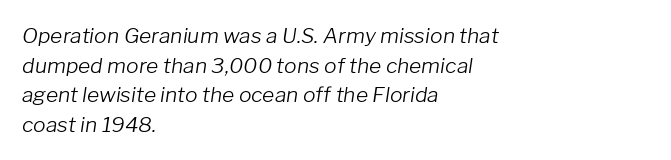
Q: Is the text bold? A: No.
Q: Is the text italic (slanted)? A: Yes, it leans right by about 8 degrees.
Q: Is the text underlined? A: No.
Q: How is the paragraph aligned? A: Left-aligned.
Q: Is the spacing between letters normal or unusually wide? A: Normal.
Q: Is the spacing between lines tight, normal or loose? A: Normal.
